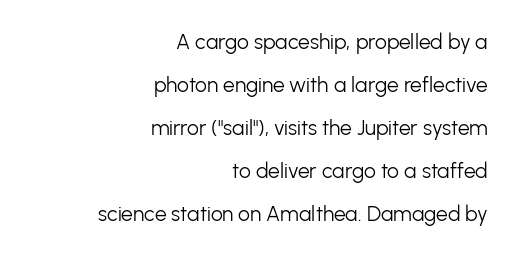
The image shows 21 px text type, upright; set right-aligned, loose line spacing (2.05x), normal letter spacing, not underlined.
